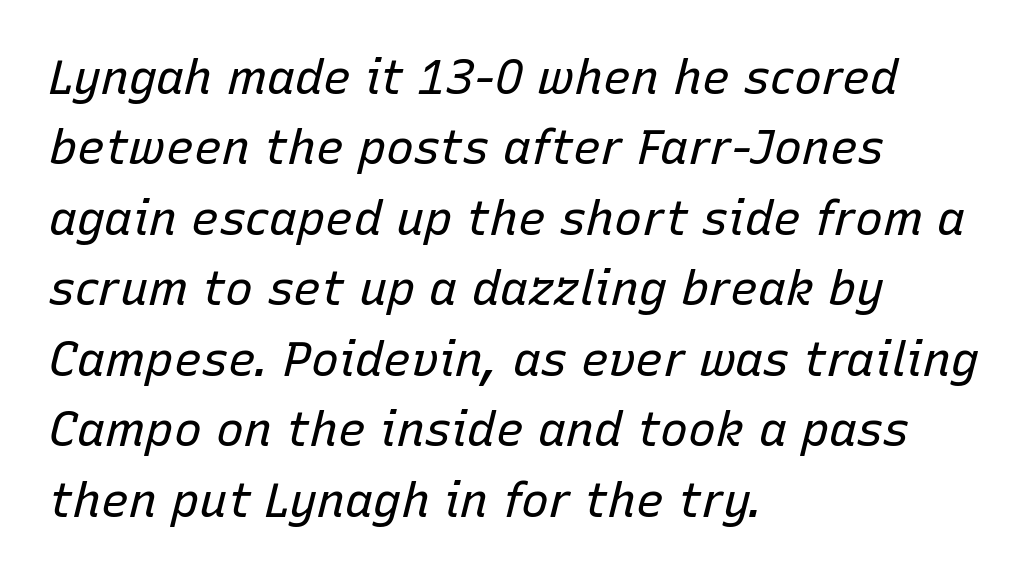
The image shows 47 px regular-weight type, italic (leaning right); set left-aligned, normal line spacing (1.5x), normal letter spacing, not underlined; low stroke contrast and a medium x-height.
